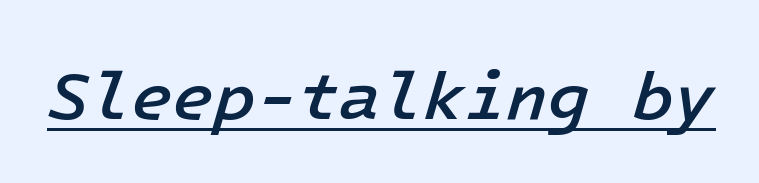
The image shows 68 px semibold type, italic (leaning right); set normal letter spacing, underlined; low stroke contrast and a medium x-height.
